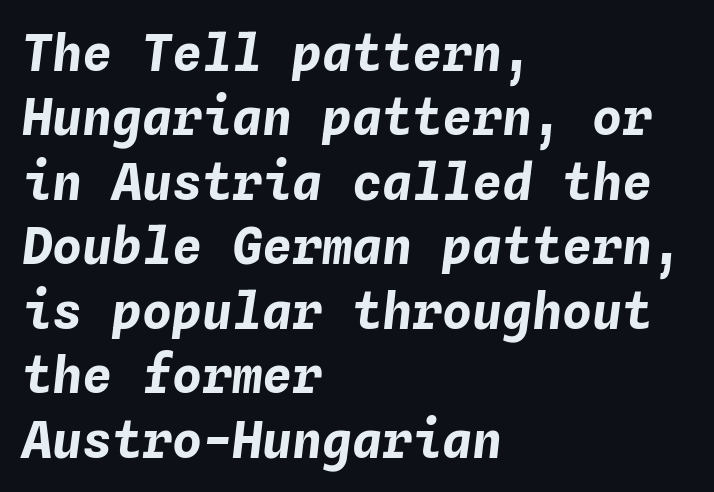
The image shows 50 px bold type, italic (leaning right), monospaced; set left-aligned, normal line spacing (1.29x), normal letter spacing, not underlined; low stroke contrast and a medium x-height.
